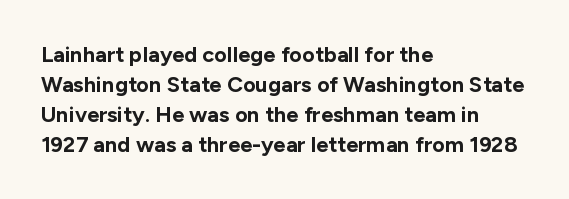
{"italic": "no", "bold": "yes", "underline": "no", "align": "left", "line_spacing": "normal", "line_spacing_ratio": 1.36, "letter_spacing": "normal", "letter_spacing_em": 0.0, "glyph_px": 22}
